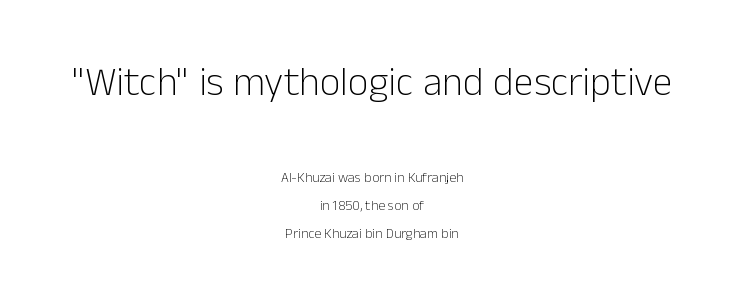
The passage shown is not bold in any degree. Descender tails drop into unmarked territory. Does the bottom block carry the larger type? No, the top block does. Airy leading.
